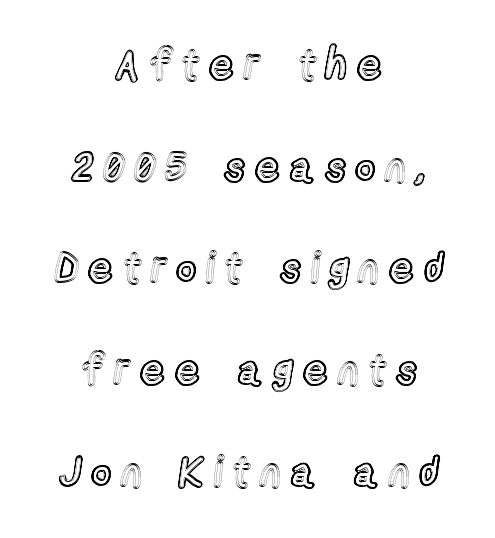
The image shows 42 px condensed type; set centered, loose line spacing (2.42x), unusually wide letter spacing (+0.25 em), not underlined; a medium x-height.
